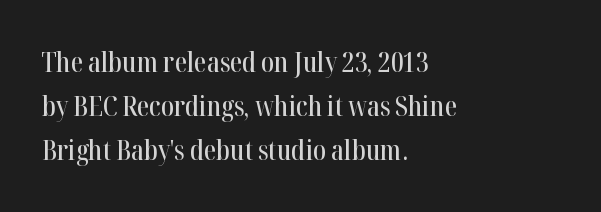
Q: Is the text italic (slanted)? A: No, it is upright.
Q: Is the typeface a serif or a sans-serif typeface? A: Serif.
Q: Is the text underlined? A: No.
Q: How is the paragraph aligned? A: Left-aligned.
Q: Is the spacing between letters normal or unusually wide? A: Normal.
Q: Is the spacing between lines tight, normal or loose? A: Normal.
Q: Width (condensed, normal, or wide)? A: Condensed.
Q: Stroke contrast? A: High.
Q: x-height? A: Medium.
Q: Monospaced? A: No.
